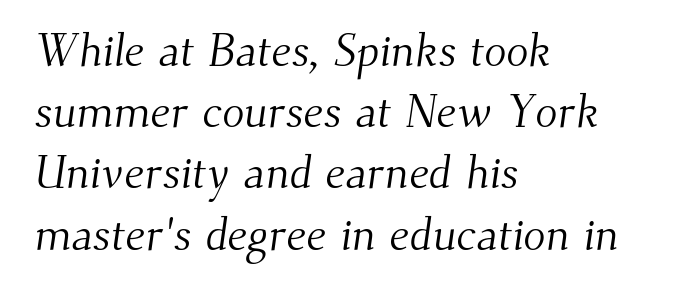
Does the leading feel generous? No, just average. Here the designer chose a conventional face with non-uniform glyph widths. The characters are drawn with everyday or finer stroke widths. The specimen omits any rule beneath the text block's lines.
